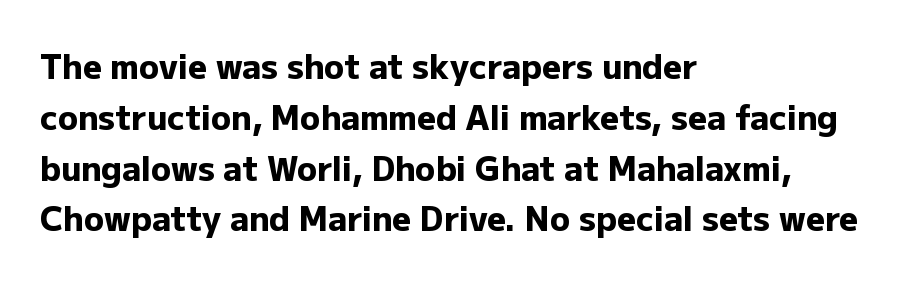
The image shows 33 px heavy sans-serif type, upright; set left-aligned, normal line spacing (1.54x), normal letter spacing, not underlined; low stroke contrast and a medium x-height.
